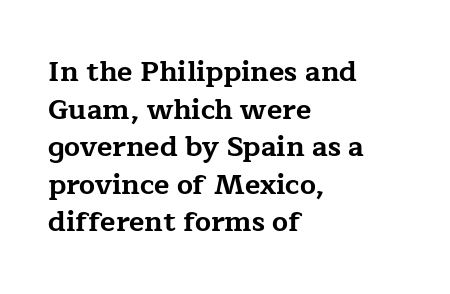
Q: Is the text bold? A: Yes.
Q: Is the text italic (slanted)? A: No, it is upright.
Q: Is the typeface a serif or a sans-serif typeface? A: Serif.
Q: Is the text underlined? A: No.
Q: How is the paragraph aligned? A: Left-aligned.
Q: Is the spacing between letters normal or unusually wide? A: Normal.
Q: Is the spacing between lines tight, normal or loose? A: Normal.
Q: Width (condensed, normal, or wide)? A: Wide.
Q: Stroke contrast? A: Low.
Q: x-height? A: Medium.
Q: Monospaced? A: No.
